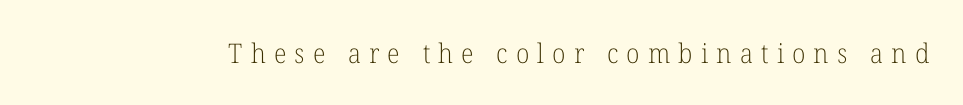
Compared with a typical body face, this is equally light or lighter still. Honestly, the letter spacing is so wide it's the main thing you notice. No italicization has been applied; the sample stays upright. Type without underlining.
